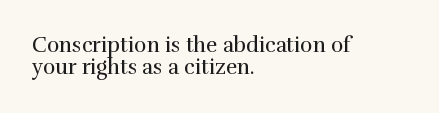
The image shows 21 px text type, upright; set left-aligned, tight line spacing (1.04x), normal letter spacing, not underlined.
